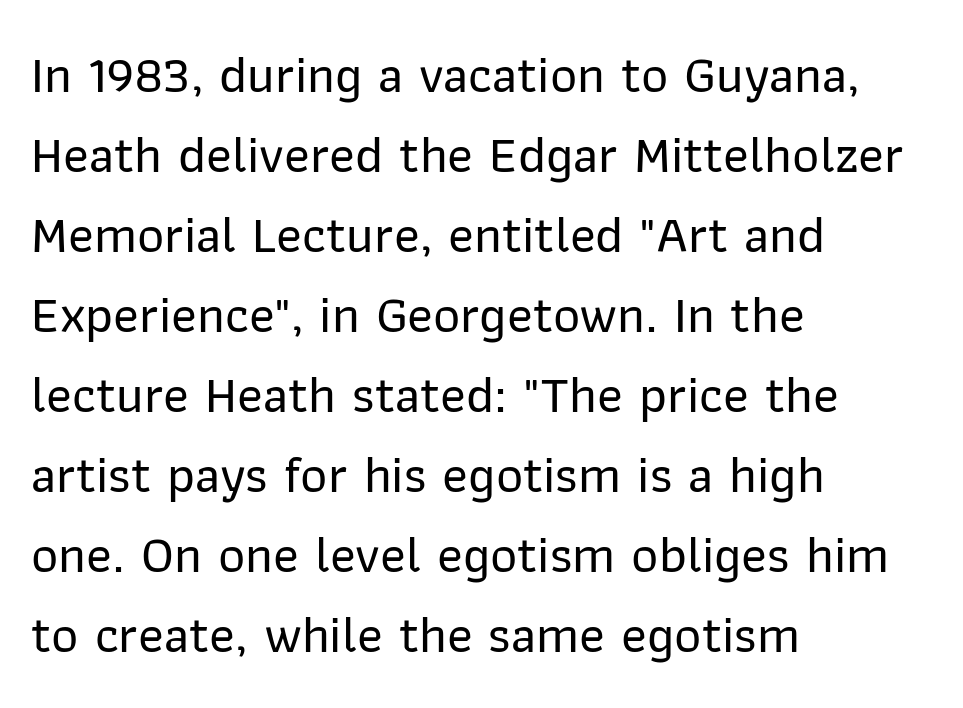
{"serif": "no", "italic": "no", "width": "normal", "stroke_contrast": "low", "x_height": "medium", "monospaced": "no", "underline": "no", "align": "left", "line_spacing": "normal", "line_spacing_ratio": 1.51, "letter_spacing": "normal", "letter_spacing_em": 0.0, "glyph_px": 53}
